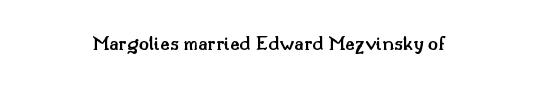
{"italic": "no", "bold": "semi", "underline": "no", "align": "center", "letter_spacing": "normal", "letter_spacing_em": 0.0, "glyph_px": 21}
